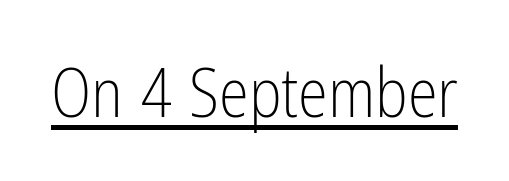
You could not count columns in this text — the font is proportionally spaced. Vertical stems look standard width or narrower in stroke. Emphasis is given by a line drawn under the lettering. The characters display no serif detailing; their extremities are plain. Is the letter spacing exaggerated? No — it looks like the ordinary default.
